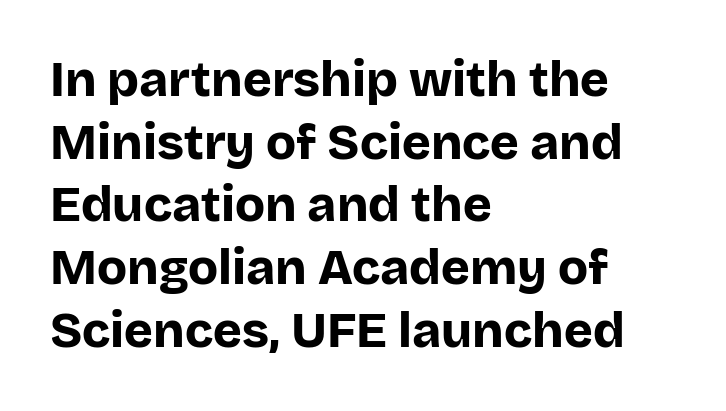
Students, observe: this is what conventionally led text looks like. A roman cut, with each character standing at attention. Compared with a centered layout, this one pins lines to the left instead. This rendering employs a face without finishing strokes, i.e., a sans-serif. These lines keep a tight, regular rhythm from letter to letter.
